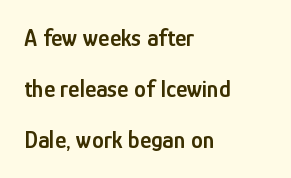
{"italic": "no", "bold": "semi", "underline": "no", "align": "left", "line_spacing": "loose", "line_spacing_ratio": 2.12, "letter_spacing": "normal", "letter_spacing_em": 0.0, "glyph_px": 24}
